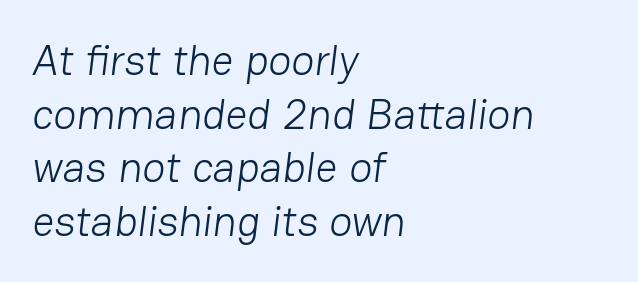
The image shows 43 px light sans-serif type; set left-aligned, normal line spacing (1.25x), normal letter spacing, not underlined; low stroke contrast and a medium x-height.
